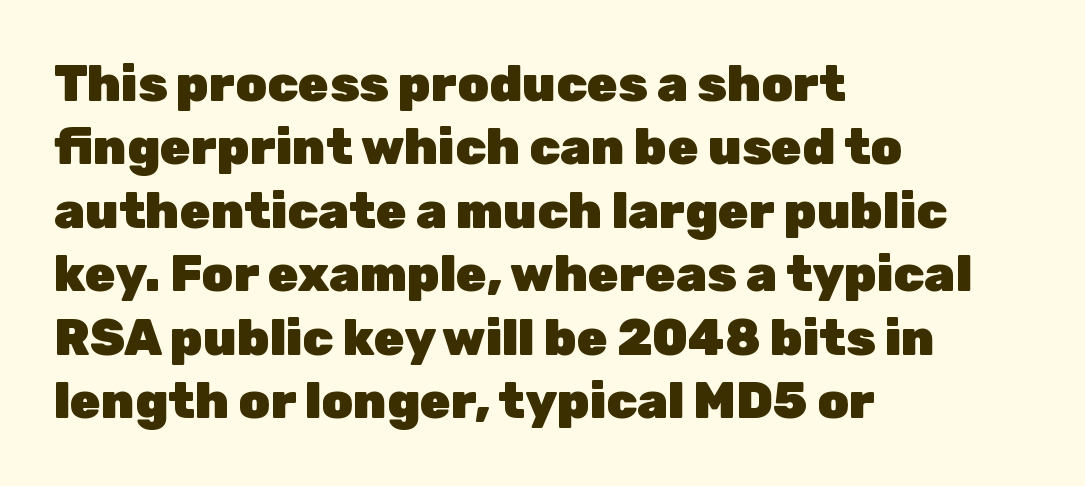
The image shows 50 px heavy sans-serif type, upright; set left-aligned, normal line spacing (1.27x), normal letter spacing, not underlined; low stroke contrast and a medium x-height.
